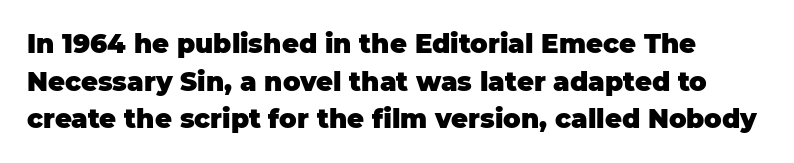
The image shows 26 px bold type, upright; set normal line spacing (1.45x), normal letter spacing, not underlined.
